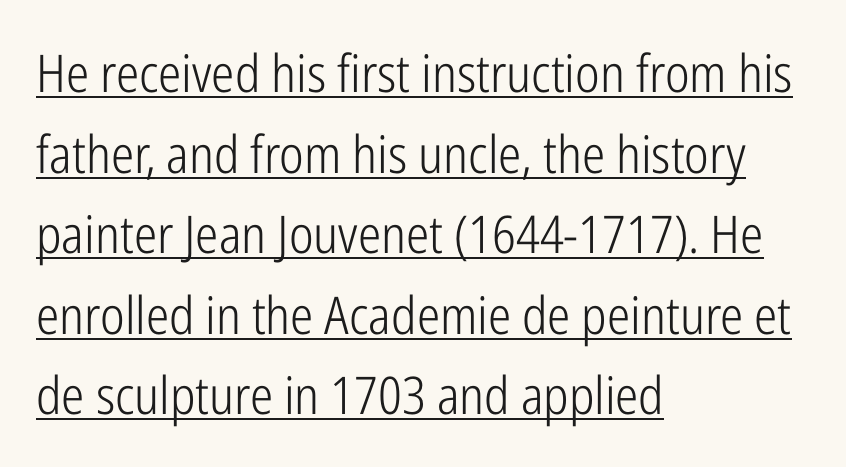
The image shows 52 px light, condensed sans-serif type, upright; set left-aligned, normal line spacing (1.55x), normal letter spacing, underlined; low stroke contrast and a medium x-height.
